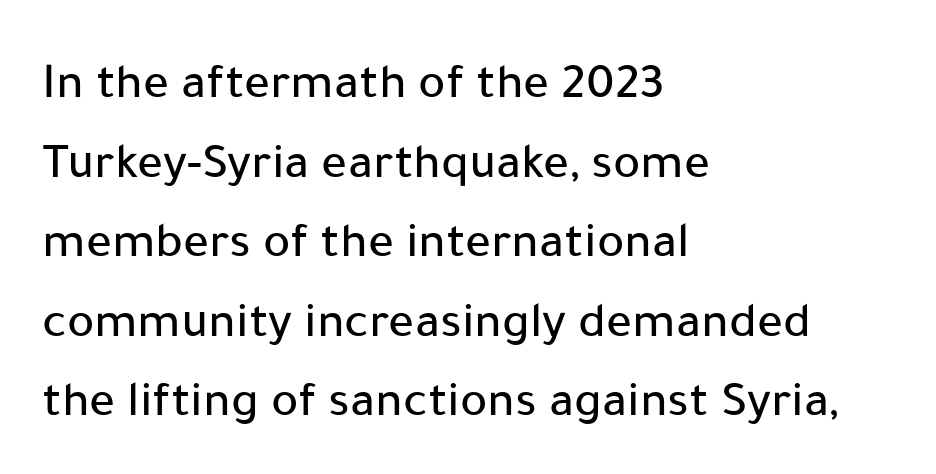
Honestly, the row spacing looks completely unremarkable. The face used here is a sans, in the tradition of grotesques and geometrics. All the whitespace from short lines collects on the right. Varying glyph widths throughout — classic text-font behaviour. Ordinary non-slanted type is in use. Letter spacing: default.
